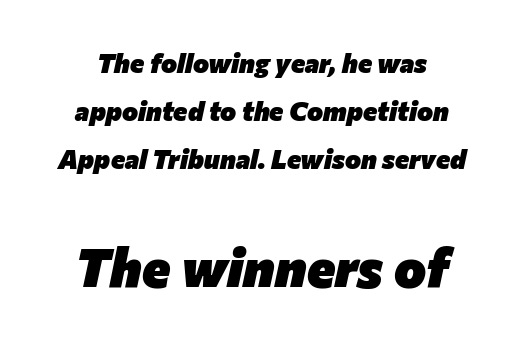
Q: Is the text bold? A: Yes.
Q: Is the text italic (slanted)? A: Yes, it leans right by about 12 degrees.
Q: Is the text underlined? A: No.
Q: Is the spacing between letters normal or unusually wide? A: Normal.
Q: Which block of text is set in a larger size, the first (top) or the second (bottom)? A: The second (bottom) one.
Q: Width (condensed, normal, or wide)? A: Normal.
Q: Stroke contrast? A: Low.
Q: x-height? A: Medium.
Q: Monospaced? A: No.
